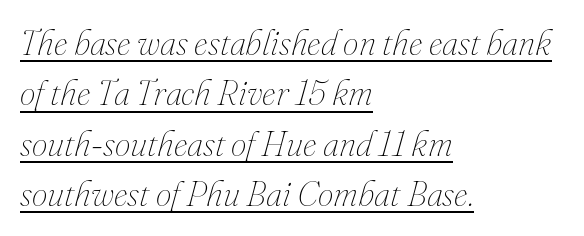
Q: Is the text bold? A: No.
Q: Is the text italic (slanted)? A: Yes, it leans right by about 16 degrees.
Q: Is the text underlined? A: Yes.
Q: How is the paragraph aligned? A: Left-aligned.
Q: Is the spacing between letters normal or unusually wide? A: Normal.
Q: Is the spacing between lines tight, normal or loose? A: Normal.
Q: Width (condensed, normal, or wide)? A: Normal.
Q: Stroke contrast? A: Medium.
Q: x-height? A: Small.
Q: Monospaced? A: No.
